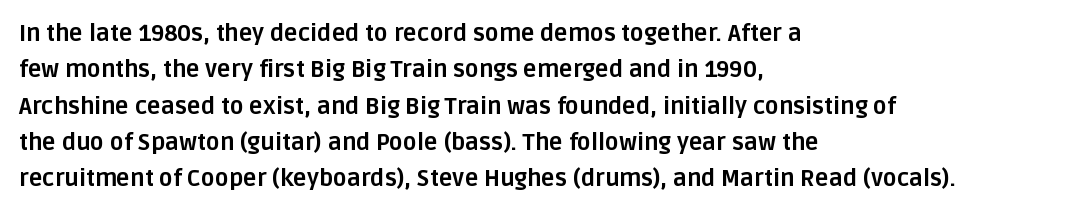
The image shows 23 px bold type, upright; set left-aligned, normal line spacing (1.58x), normal letter spacing, not underlined.
